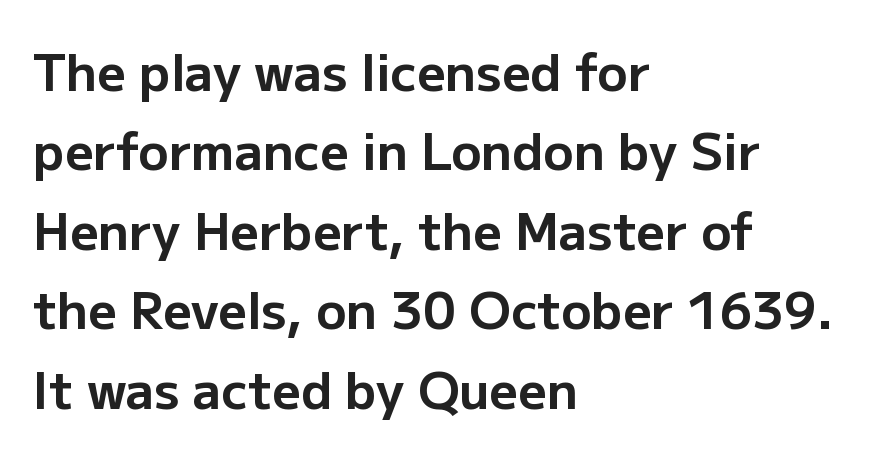
The image shows 50 px bold sans-serif type, upright; set left-aligned, normal line spacing (1.59x), normal letter spacing, not underlined; low stroke contrast and a medium x-height.
